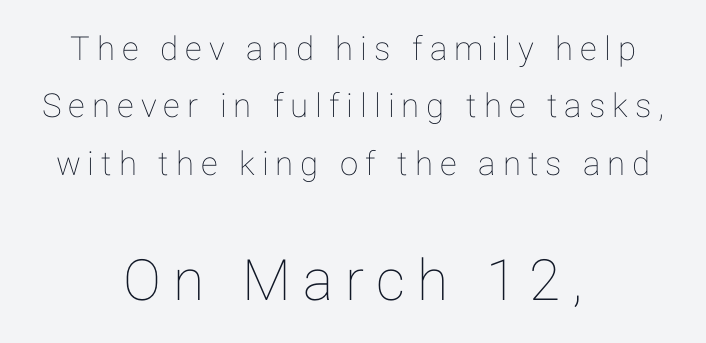
This sample uses expanded letter spacing, leaving extra air between glyphs. The axis of the letterforms is exactly vertical. The area under the type is left untouched. The rendering uses natural spacing where letterforms have individual widths.
